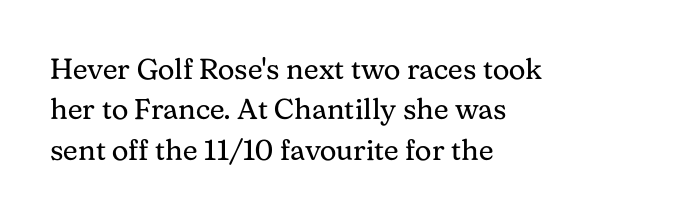
Just letters on the line, the space beneath them empty. Each word holds together tightly as a unit, with standard inter-letter gaps. These lines are rendered in a variable-pitch font. What's the leading like? Ordinary, nothing unusual. Stem width sits at or under what a default text font uses.
